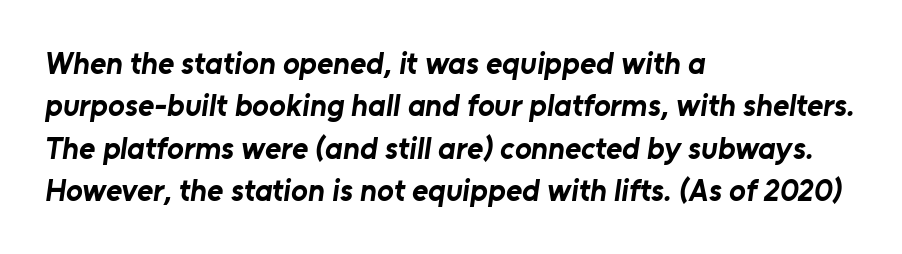
The strip under each line holds only bare page. This rendering employs a face without finishing strokes, i.e., a sans-serif. The lines sit at an ordinary, default distance from one another. Thick stems and heavy bowls — unmistakably bold. Looks like regular typesetting: each glyph gets only the width it needs.
